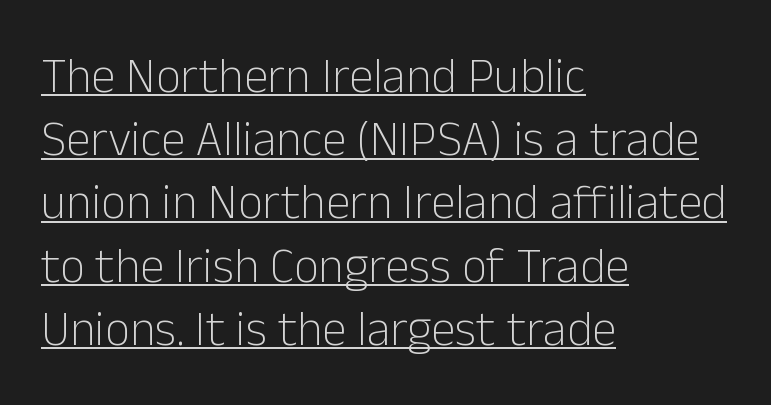
{"serif": "no", "italic": "no", "bold": "no", "weight": "light", "width": "normal", "stroke_contrast": "low", "x_height": "medium", "monospaced": "no", "underline": "yes", "align": "left", "line_spacing": "normal", "line_spacing_ratio": 1.29, "letter_spacing": "normal", "letter_spacing_em": 0.0, "glyph_px": 49}
